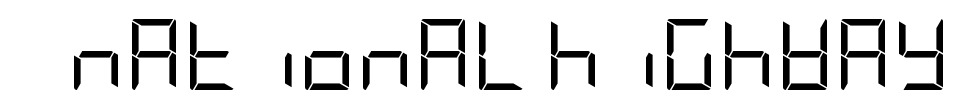
The image shows 71 px regular-weight, condensed sans-serif type, upright; set normal letter spacing, not underlined; low stroke contrast and a large x-height.
